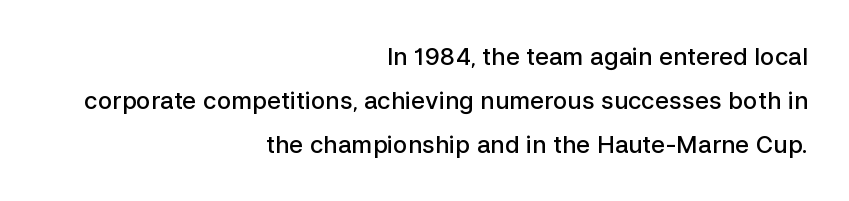
Inter-character spacing is left at the font's built-in metrics. Every stem runs plumb, perpendicular to the baseline. One-word summary of the alignment: right. Is the type bold? Partly — it's a semibold, heavier than regular but not fully bold.
